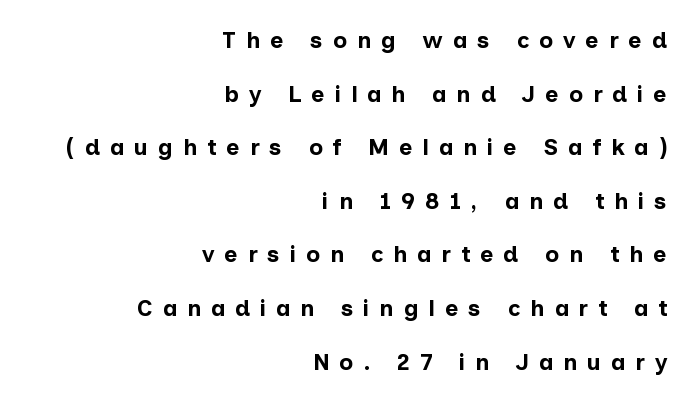
The image shows 23 px bold type, upright; set right-aligned, loose line spacing (2.33x), unusually wide letter spacing (+0.43 em), not underlined.
